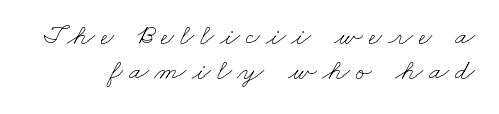
Q: Is the text bold? A: No.
Q: Is the text underlined? A: No.
Q: Is the spacing between letters normal or unusually wide? A: Unusually wide.
Q: Width (condensed, normal, or wide)? A: Wide.
Q: Stroke contrast? A: Low.
Q: x-height? A: Small.
Q: Monospaced? A: No.
